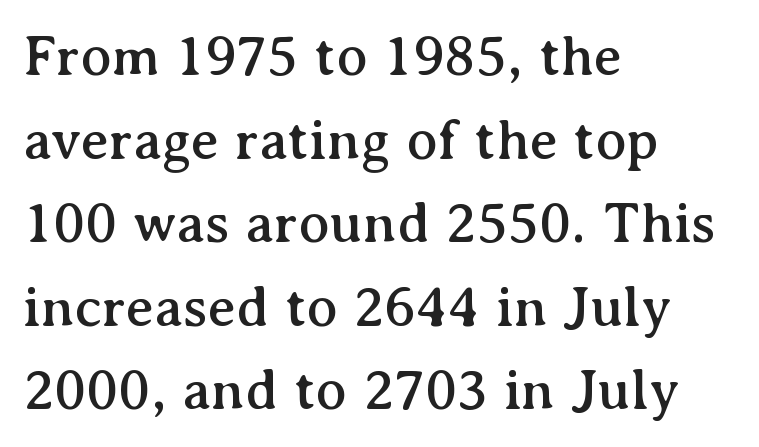
Horizontal bands of white between lines are of average thickness. A clean baseline with only descenders dipping below it. Tracking here is standard; glyphs follow each other at the usual distance. Is this a fixed-width face? No — the glyphs have proportional, varying widths.
